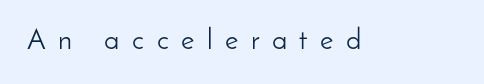
The image shows 29 px light sans-serif type, upright; set unusually wide letter spacing (+0.43 em), not underlined; low stroke contrast and a small x-height.
